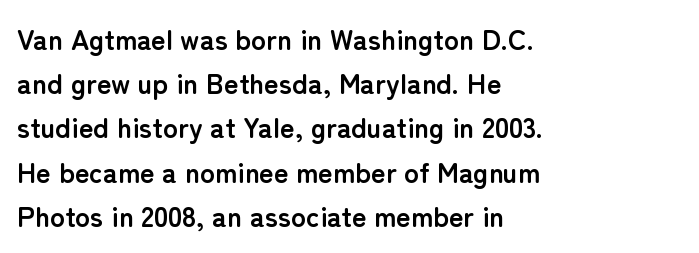
Ordinary non-slanted type is in use. Only glyphs here, with clear space below each row. As a designer I'd log this as weight 700, bold. This block has exactly the height ordinary leading produces.
